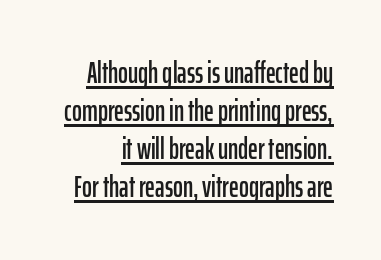
{"serif": "no", "italic": "no", "width": "condensed", "stroke_contrast": "low", "x_height": "medium", "monospaced": "no", "underline": "yes", "line_spacing": "normal", "line_spacing_ratio": 1.27, "letter_spacing": "normal", "letter_spacing_em": 0.0, "glyph_px": 30}
